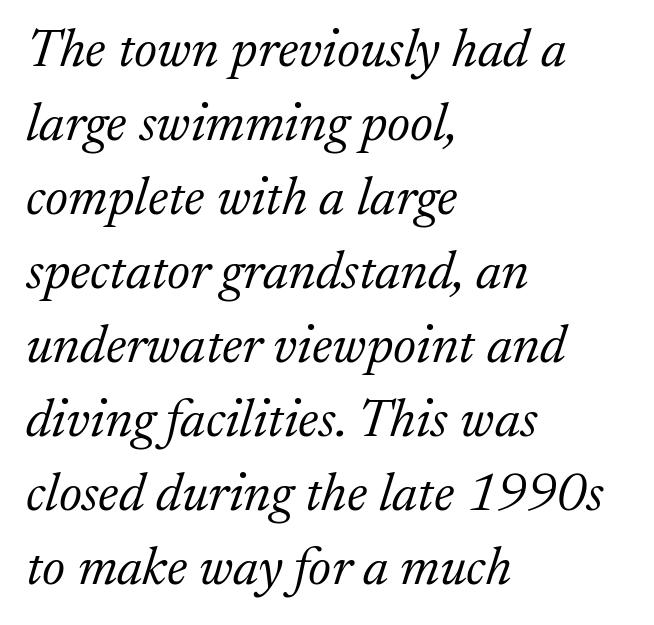
The ragged edge is on the right, which tells us the setting is flush left. Stems here are at most as thick as an everyday book face. Rows of type keep a routine distance in the vertical direction. The baseline area is clear. How are the letters spaced? Ordinarily, with no added tracking. The specimen reads as italic at a glance.
